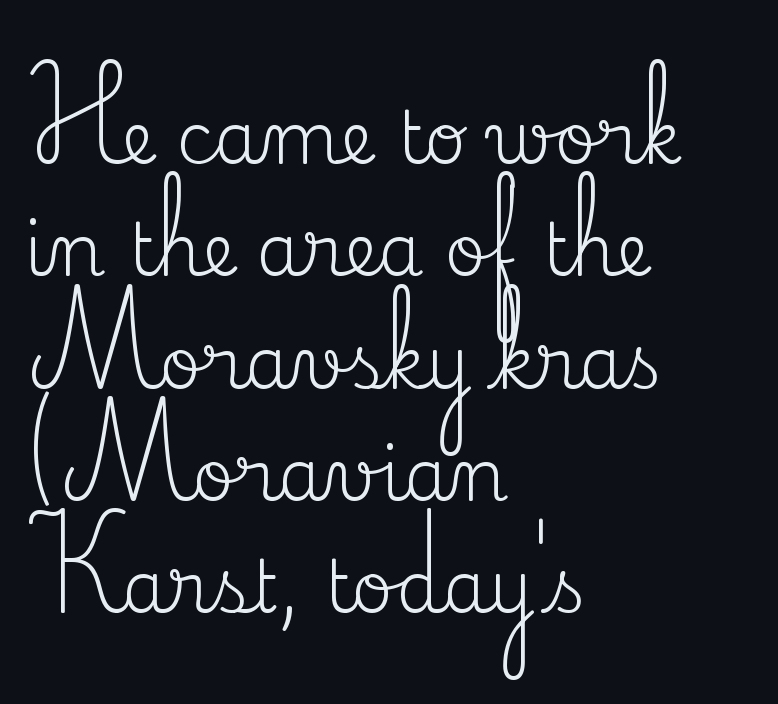
Q: Is the text bold? A: No.
Q: Is the text italic (slanted)? A: No, it is upright.
Q: Is the typeface a serif or a sans-serif typeface? A: Serif.
Q: Is the text underlined? A: No.
Q: How is the paragraph aligned? A: Left-aligned.
Q: Is the spacing between letters normal or unusually wide? A: Normal.
Q: Is the spacing between lines tight, normal or loose? A: Normal.
Q: Width (condensed, normal, or wide)? A: Normal.
Q: Stroke contrast? A: Medium.
Q: x-height? A: Small.
Q: Monospaced? A: No.
